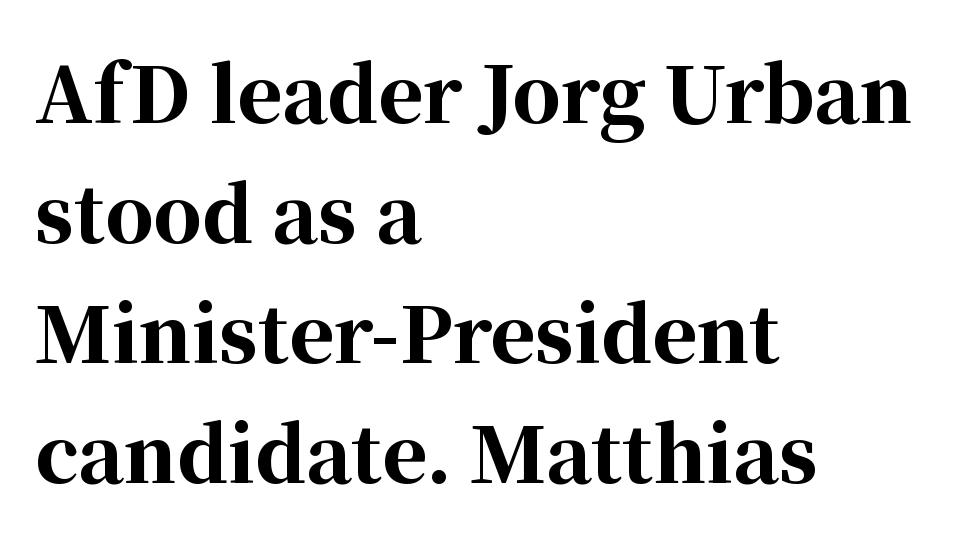
Q: Is the text bold? A: Yes.
Q: Is the text italic (slanted)? A: No, it is upright.
Q: Is the typeface a serif or a sans-serif typeface? A: Serif.
Q: Is the text underlined? A: No.
Q: How is the paragraph aligned? A: Left-aligned.
Q: Is the spacing between letters normal or unusually wide? A: Normal.
Q: Is the spacing between lines tight, normal or loose? A: Normal.
Q: Width (condensed, normal, or wide)? A: Normal.
Q: Stroke contrast? A: High.
Q: x-height? A: Medium.
Q: Monospaced? A: No.
